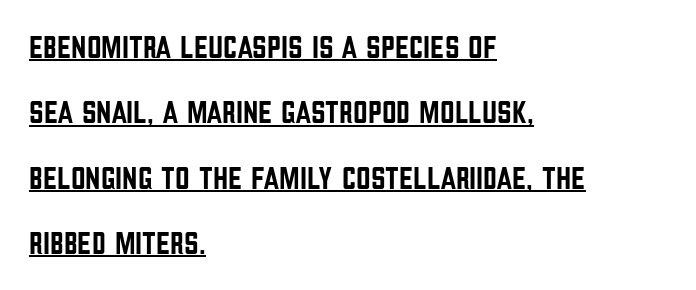
The image shows 32 px condensed sans-serif type, upright; set left-aligned, loose line spacing (2.04x), normal letter spacing, underlined; low stroke contrast and a large x-height.
